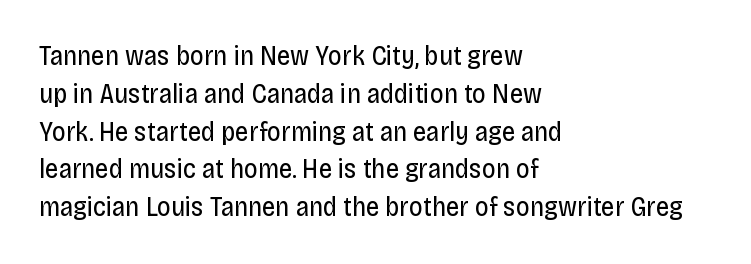
Q: Is the text bold? A: No.
Q: Is the text italic (slanted)? A: No, it is upright.
Q: Is the text underlined? A: No.
Q: How is the paragraph aligned? A: Left-aligned.
Q: Is the spacing between letters normal or unusually wide? A: Normal.
Q: Is the spacing between lines tight, normal or loose? A: Normal.
